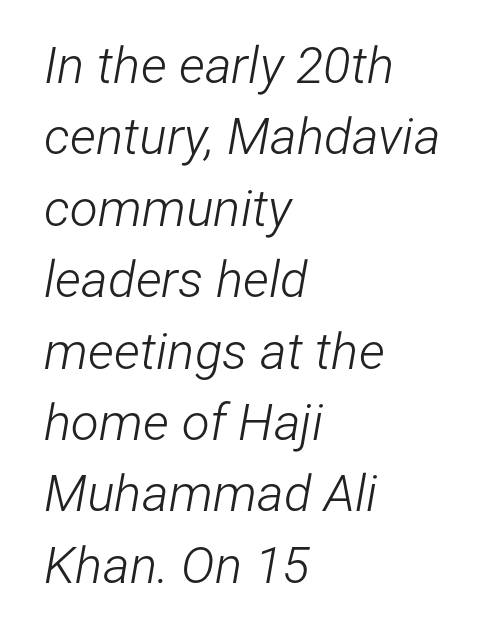
These lines sit exactly where default settings would place them. Posture: slanted. The rendering keeps characters at their native spacing. Bold? No — there's no thickening of the strokes. The passage is arranged the way most books set body copy — flush left. Spacing verdict: proportional, widths tailored to each character.
